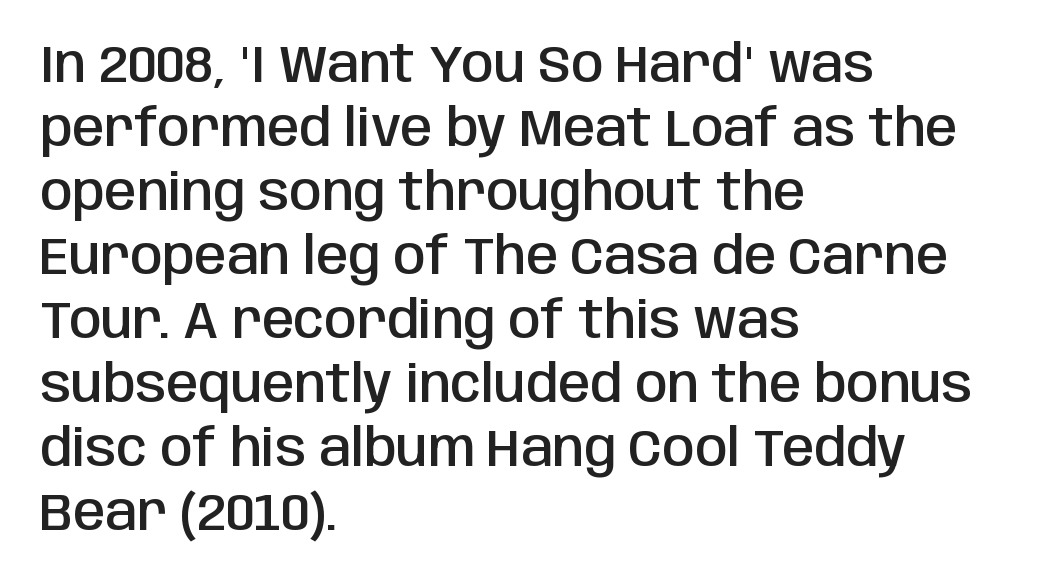
The image shows 52 px semibold, condensed sans-serif type, upright; set left-aligned, line spacing 1.23x, normal letter spacing, not underlined; low stroke contrast and a large x-height.
